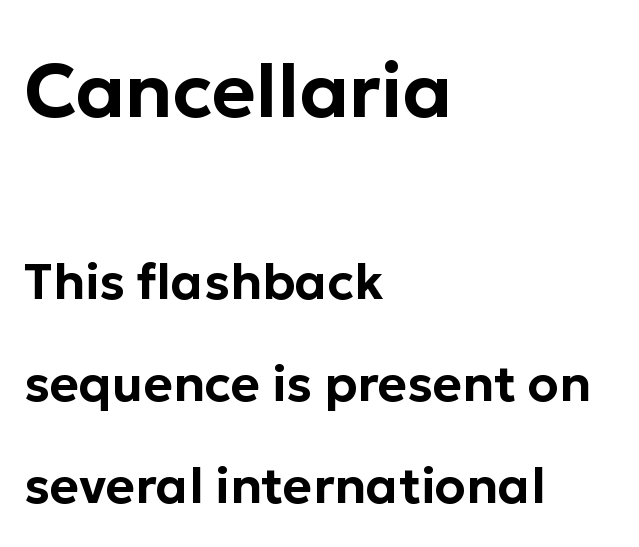
{"serif": "no", "italic": "no", "width": "normal", "stroke_contrast": "low", "x_height": "medium", "monospaced": "no", "underline": "no", "align": "left", "line_spacing": "loose", "line_spacing_ratio": 2.04, "letter_spacing": "normal", "letter_spacing_em": 0.0, "larger_block": "first", "size_ratio": 1.5, "glyph_px": 75}
